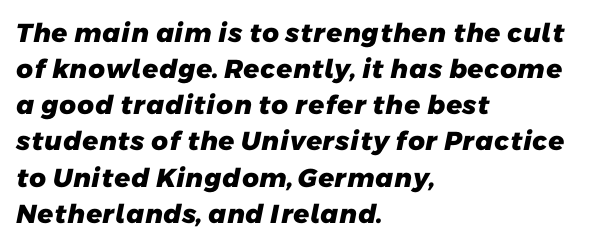
{"bold": "yes", "underline": "no", "align": "left", "line_spacing": "normal", "line_spacing_ratio": 1.39, "letter_spacing": "normal", "letter_spacing_em": 0.0, "glyph_px": 26}
